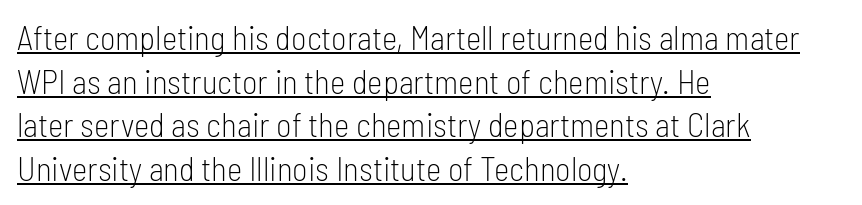
Q: Is the text bold? A: No.
Q: Is the text italic (slanted)? A: No, it is upright.
Q: Is the typeface a serif or a sans-serif typeface? A: Sans-serif.
Q: Is the text underlined? A: Yes.
Q: How is the paragraph aligned? A: Left-aligned.
Q: Is the spacing between letters normal or unusually wide? A: Normal.
Q: Is the spacing between lines tight, normal or loose? A: Normal.
Q: Width (condensed, normal, or wide)? A: Condensed.
Q: Stroke contrast? A: Low.
Q: x-height? A: Medium.
Q: Monospaced? A: No.
